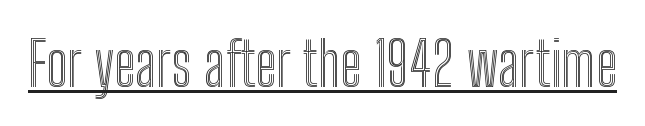
The image shows 61 px condensed type, upright; set normal letter spacing, underlined; a medium x-height.
